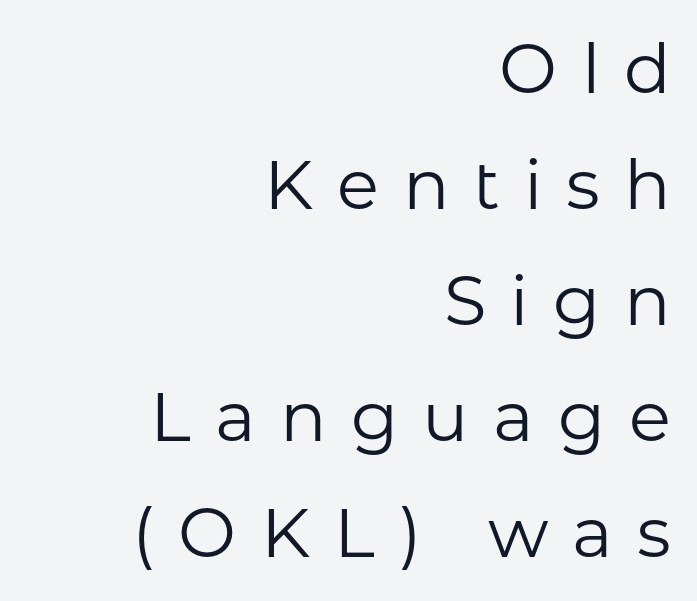
The image shows 69 px regular-weight sans-serif type, upright; set right-aligned, normal line spacing (1.68x), unusually wide letter spacing (+0.35 em), not underlined; low stroke contrast and a medium x-height.
